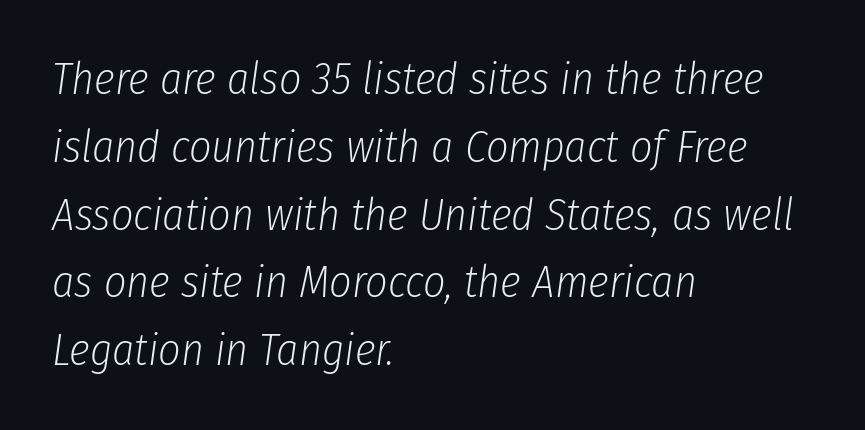
{"italic": "yes", "lean": "right", "slant_degrees": 8, "bold": "no", "weight": "light", "width": "condensed", "stroke_contrast": "low", "x_height": "medium", "monospaced": "no", "underline": "no", "align": "left", "line_spacing": "normal", "line_spacing_ratio": 1.54, "letter_spacing": "normal", "letter_spacing_em": 0.0, "glyph_px": 44}
